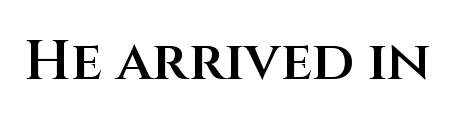
{"serif": "no", "italic": "no", "bold": "semi", "weight": "semibold", "width": "normal", "stroke_contrast": "medium", "x_height": "large", "monospaced": "no", "underline": "no", "letter_spacing": "normal", "letter_spacing_em": 0.0, "glyph_px": 56}
